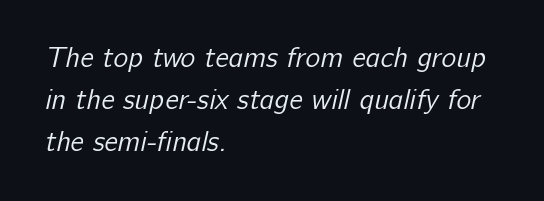
Default kerning and tracking; the words read as compact shapes. A clean baseline with only descenders dipping below it. Vertical spacing — default. Visually the block forms a straight wall on the left and a jagged coastline on the right. No feet cap the strokes, marking this as sans-serif type.
